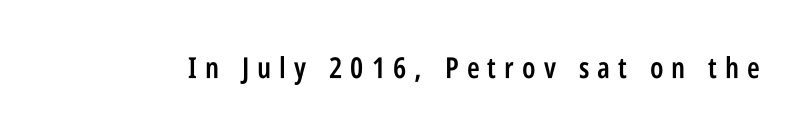
The image shows 29 px semibold, condensed sans-serif type, upright; set unusually wide letter spacing (+0.28 em), not underlined; low stroke contrast and a large x-height.
